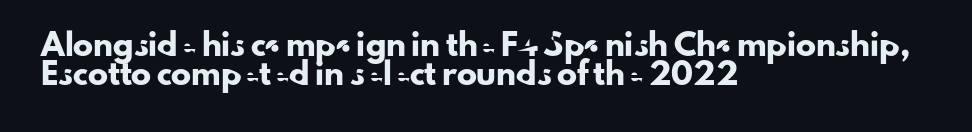
The image shows 20 px text type, upright; set left-aligned, normal line spacing (1.46x), normal letter spacing, not underlined.
